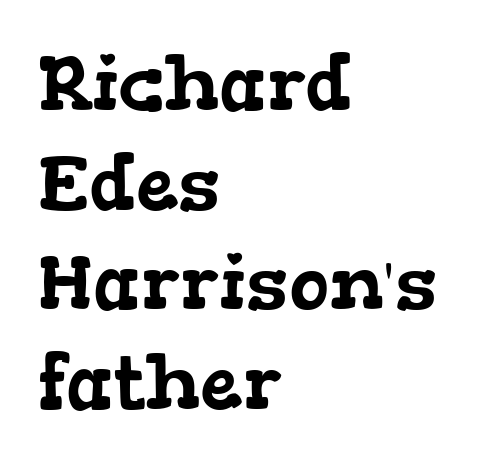
Does the leading feel generous? No, just average. These lines are composed in type with serifs. Descender tails drop into unmarked territory. These lines keep a tight, regular rhythm from letter to letter.
